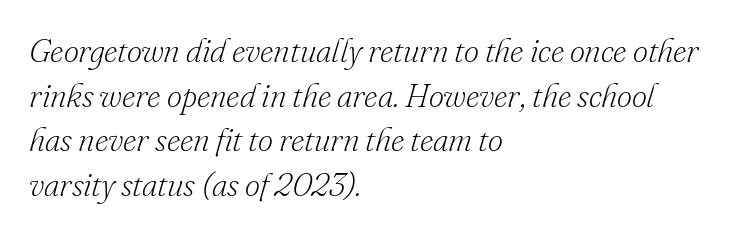
Q: Is the text bold? A: No.
Q: Is the text italic (slanted)? A: Yes, it leans right by about 16 degrees.
Q: Is the typeface a serif or a sans-serif typeface? A: Serif.
Q: Is the text underlined? A: No.
Q: How is the paragraph aligned? A: Left-aligned.
Q: Is the spacing between letters normal or unusually wide? A: Normal.
Q: Is the spacing between lines tight, normal or loose? A: Normal.
Q: Width (condensed, normal, or wide)? A: Normal.
Q: Stroke contrast? A: Low.
Q: x-height? A: Small.
Q: Monospaced? A: No.
